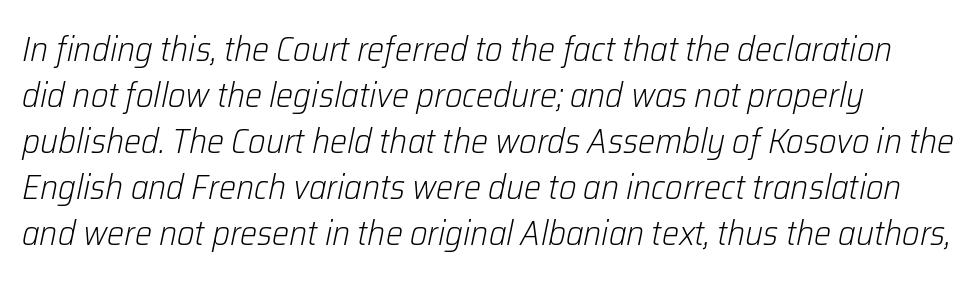
The image shows 34 px light type, italic (leaning right); set normal line spacing (1.35x), normal letter spacing, not underlined; low stroke contrast and a medium x-height.
